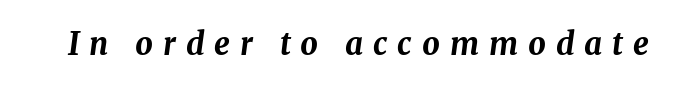
You can tell it's italic because the verticals aren't actually vertical. Substantial extra tracking has been applied to these lines. The glyphs are unaccompanied by any horizontal stroke below them. How heavy is the stroke? Heavy — this is a bold. Looks like regular typesetting: each glyph gets only the width it needs.
